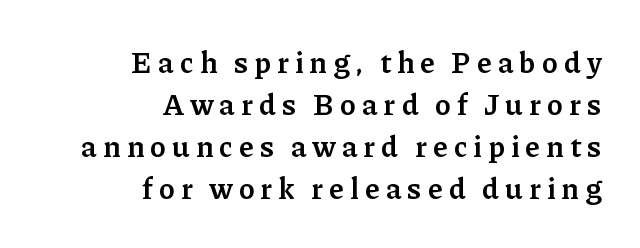
The image shows 30 px semibold serif type, upright; set right-aligned, normal line spacing (1.4x), unusually wide letter spacing (+0.21 em), not underlined; low stroke contrast and a medium x-height.
